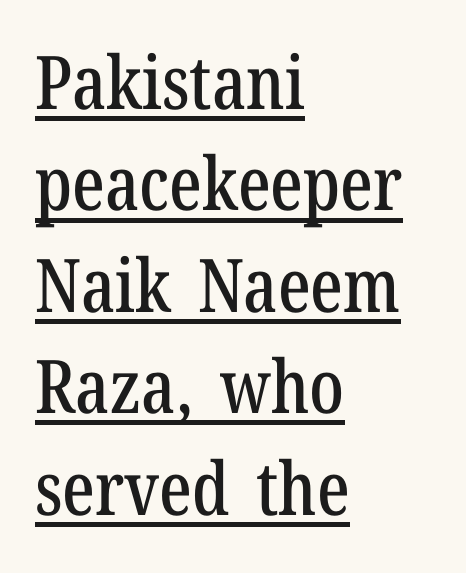
The image shows 74 px condensed serif type, upright; set left-aligned, normal line spacing (1.37x), normal letter spacing, underlined; low stroke contrast and a medium x-height.
